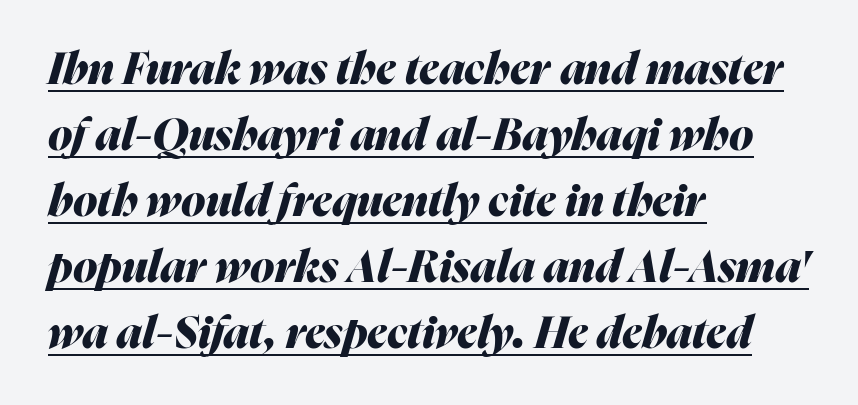
If you measured baseline to baseline, you'd find a middling distance. Short note: letters normally spaced. The lettering tilts uniformly, giving the passage an italic look. Summary of weight: heavy, a full bold. The rendering anchors every line to the left-hand side.
